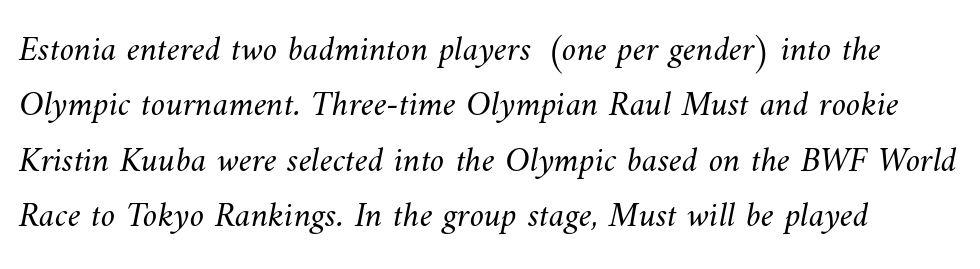
Q: Is the text bold? A: No.
Q: Is the text underlined? A: No.
Q: Is the spacing between letters normal or unusually wide? A: Normal.
Q: Is the spacing between lines tight, normal or loose? A: Normal.
Q: Width (condensed, normal, or wide)? A: Normal.
Q: Stroke contrast? A: Medium.
Q: x-height? A: Small.
Q: Monospaced? A: No.
